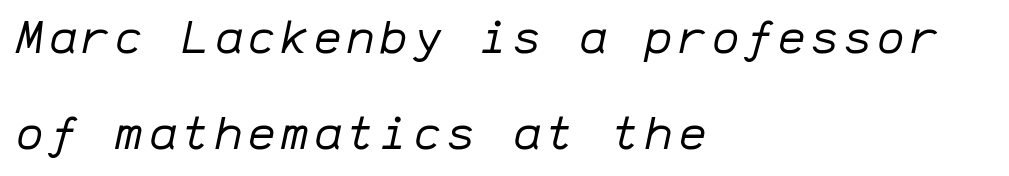
Left-aligned paragraph, ragged on the right. Rendered with sloped, italic letterforms. These glyphs show unthickened strokes, regular width or finer. The strip under each line holds only bare page. The passage shown is typed in a monospace face where columns stay perfectly aligned. Rows of type keep a wide berth in the vertical direction.
